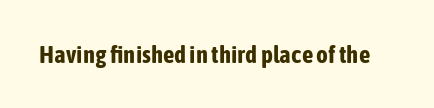
{"italic": "no", "bold": "yes", "underline": "no", "letter_spacing": "normal", "letter_spacing_em": 0.0, "glyph_px": 25}
